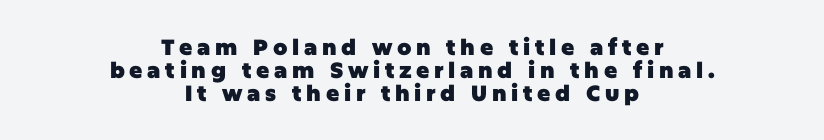
Has an underline been added? It has not. The paragraph shown floats in the horizontal middle. Successive baselines arrive quickly, one right under another. Is the type bold? Yes — the strokes are clearly thick and heavy. Characters remain perfectly vertical along every line. The type is letterspaced generously, with wide tracking.
